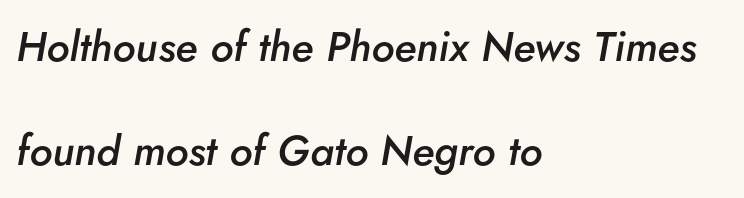
The image shows 42 px semibold type, italic (leaning right); set left-aligned, loose line spacing (2.48x), normal letter spacing, not underlined; low stroke contrast and a small x-height.
